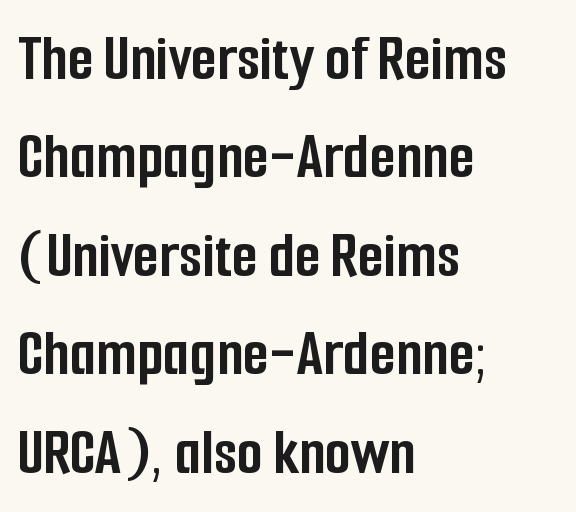
{"serif": "no", "italic": "no", "bold": "yes", "weight": "semibold", "width": "condensed", "stroke_contrast": "low", "x_height": "medium", "monospaced": "no", "underline": "no", "align": "left", "line_spacing": "normal", "line_spacing_ratio": 1.47, "letter_spacing": "normal", "letter_spacing_em": 0.0, "glyph_px": 67}
